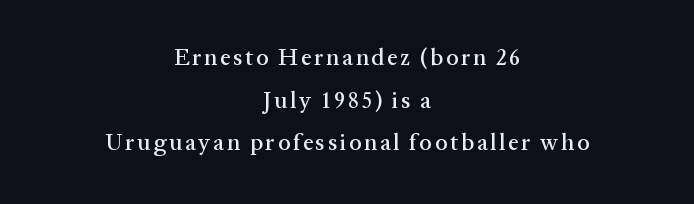
The type sits square on the baseline with zero lean. Descender tails drop into unmarked territory. One-word summary of the alignment: center.
